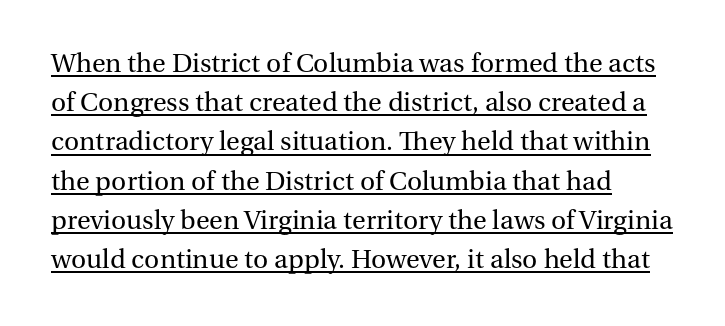
Observe the serifs anchoring each vertical stroke in this sample. Interline gaps are of average width in this sample. A roman cut, with each character standing at attention. This reads as an unemphasized weight, regular at the heaviest.
